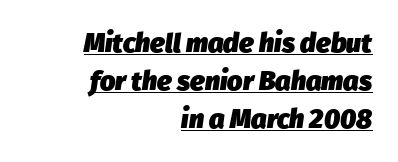
Q: Is the text bold? A: Yes.
Q: Is the text italic (slanted)? A: Yes, it leans right by about 8 degrees.
Q: Is the text underlined? A: Yes.
Q: How is the paragraph aligned? A: Right-aligned.
Q: Is the spacing between letters normal or unusually wide? A: Normal.
Q: Is the spacing between lines tight, normal or loose? A: Normal.
